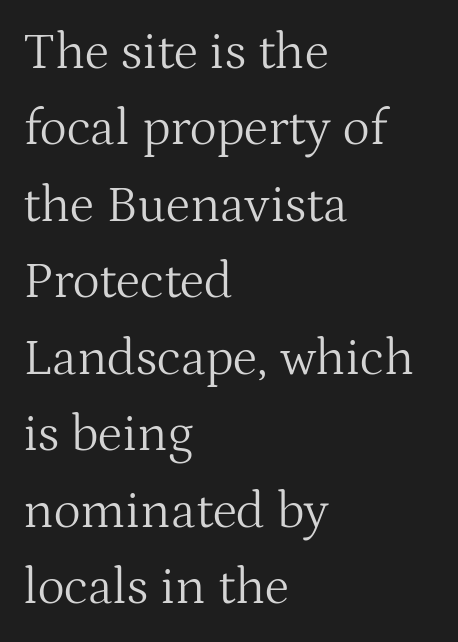
{"serif": "yes", "italic": "no", "bold": "no", "weight": "light", "width": "normal", "stroke_contrast": "medium", "x_height": "medium", "monospaced": "no", "underline": "no", "align": "left", "line_spacing": "normal", "line_spacing_ratio": 1.47, "letter_spacing": "normal", "letter_spacing_em": 0.0, "glyph_px": 52}
